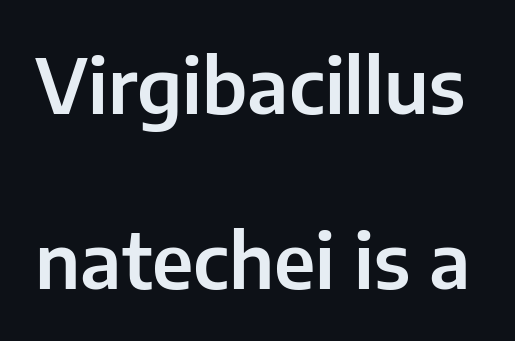
Every character sits straight up, as roman type does. Look at the bottom of the vertical strokes: they stop flat, with no serifs. The passage shown is typed in a proportional face where columns would drift. This block would shrink considerably if given ordinary leading; it's expanded now.
